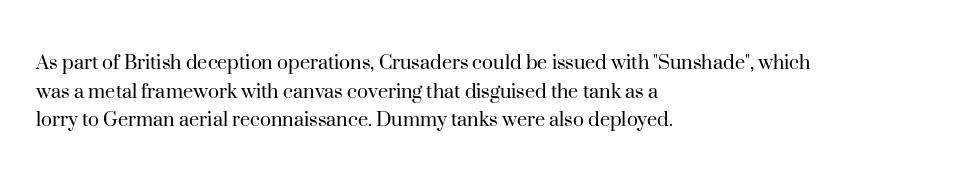
Beneath every word, the page is bare. On a weight scale, this lands at 450 or below. Look at the tracking — it's just the regular setting, nothing added. The typesetter chose a ragged-right arrangement here. Upright lettering throughout.
